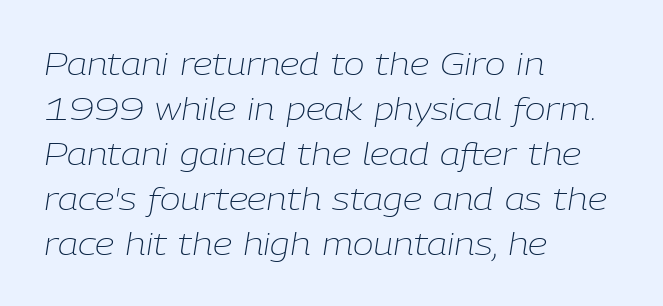
Q: Is the text bold? A: No.
Q: Is the text italic (slanted)? A: Yes, it leans right by about 9 degrees.
Q: Is the text underlined? A: No.
Q: How is the paragraph aligned? A: Left-aligned.
Q: Is the spacing between letters normal or unusually wide? A: Normal.
Q: Is the spacing between lines tight, normal or loose? A: Normal.
Q: Width (condensed, normal, or wide)? A: Normal.
Q: Stroke contrast? A: Low.
Q: x-height? A: Medium.
Q: Monospaced? A: No.
